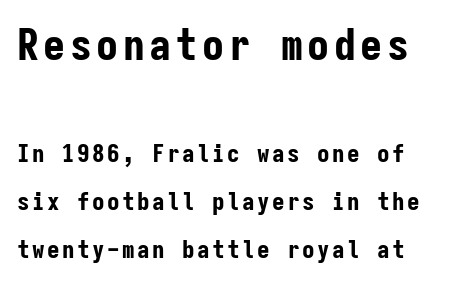
Q: Is the text bold? A: Yes.
Q: Is the text italic (slanted)? A: No, it is upright.
Q: Is the typeface a serif or a sans-serif typeface? A: Sans-serif.
Q: Is the text underlined? A: No.
Q: How is the paragraph aligned? A: Left-aligned.
Q: Is the spacing between lines tight, normal or loose? A: Loose.
Q: Which block of text is set in a larger size, the first (top) or the second (bottom)? A: The first (top) one.
Q: Width (condensed, normal, or wide)? A: Condensed.
Q: Stroke contrast? A: Low.
Q: x-height? A: Medium.
Q: Monospaced? A: Yes.
